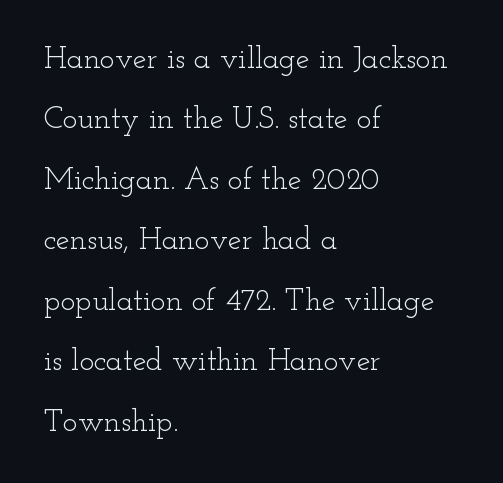
The image shows 31 px light, wide serif type, upright; set left-aligned, loose line spacing (1.95x), normal letter spacing, not underlined; low stroke contrast and a small x-height.
